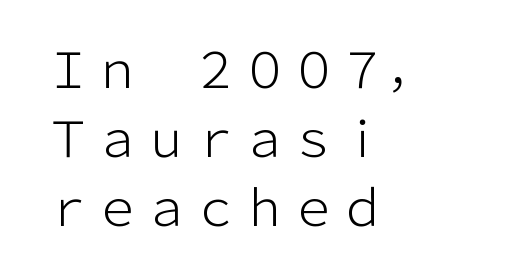
The image shows 49 px light sans-serif type, upright; set left-aligned, normal line spacing (1.41x), normal letter spacing, not underlined; low stroke contrast and a medium x-height.
